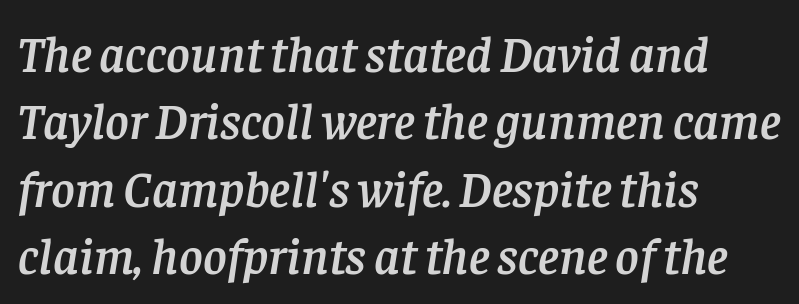
Note the varied advance widths — an 'i' is clearly narrower than an 'm'. Horizontal alignment here is leftward, the default for most running prose. Is the letter spacing exaggerated? No — it looks like the ordinary default. Bare-footed words on every line. The typeface chosen for these lines features serifs. If you measured baseline to baseline, you'd find a middling distance.
